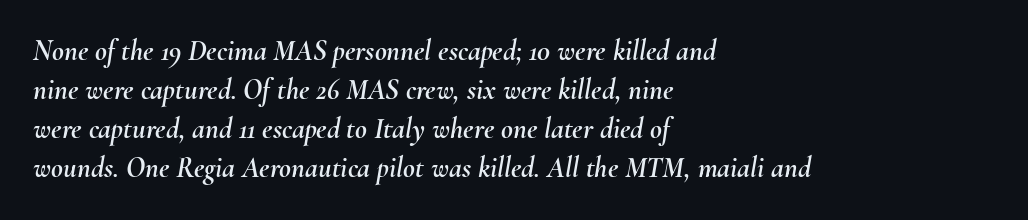
The image shows 29 px text type, italic (leaning right); set left-aligned, normal line spacing (1.35x), normal letter spacing, not underlined; medium stroke contrast and a small x-height.
